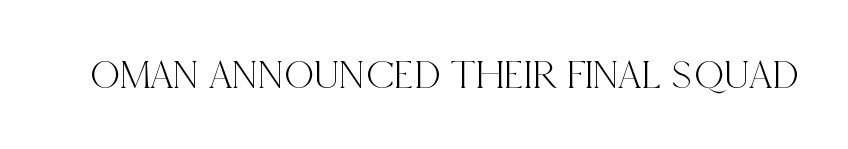
The image shows 42 px condensed serif type, upright; set normal letter spacing, not underlined; a large x-height.
